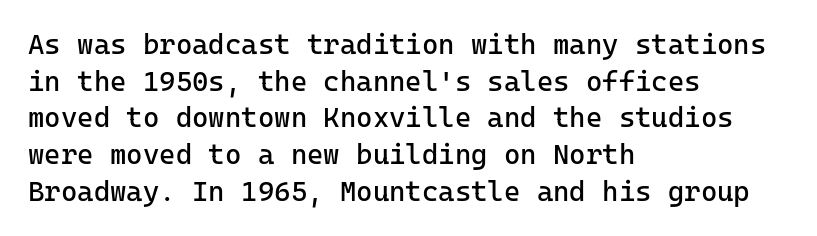
{"serif": "no", "italic": "no", "bold": "no", "weight": "regular", "width": "normal", "stroke_contrast": "low", "x_height": "medium", "underline": "no", "align": "left", "line_spacing": "normal", "line_spacing_ratio": 1.31, "letter_spacing": "normal", "letter_spacing_em": 0.0, "glyph_px": 28}
